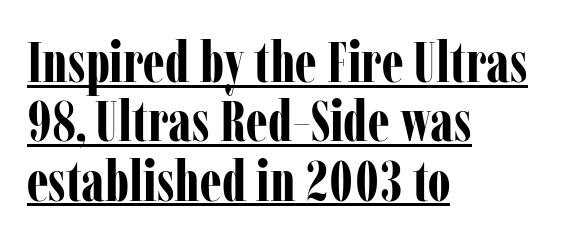
{"serif": "yes", "italic": "no", "bold": "yes", "weight": "bold", "width": "condensed", "stroke_contrast": "low", "x_height": "medium", "monospaced": "no", "underline": "yes", "align": "left", "line_spacing": "tight", "line_spacing_ratio": 1.04, "letter_spacing": "normal", "letter_spacing_em": 0.0, "glyph_px": 57}
